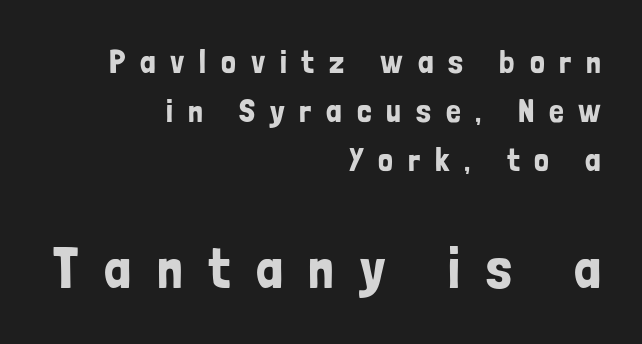
The image shows 57 px condensed sans-serif type, upright; set right-aligned, normal line spacing (1.49x), unusually wide letter spacing (+0.45 em), not underlined; the second (bottom) block is 1.73x larger; low stroke contrast and a medium x-height.
